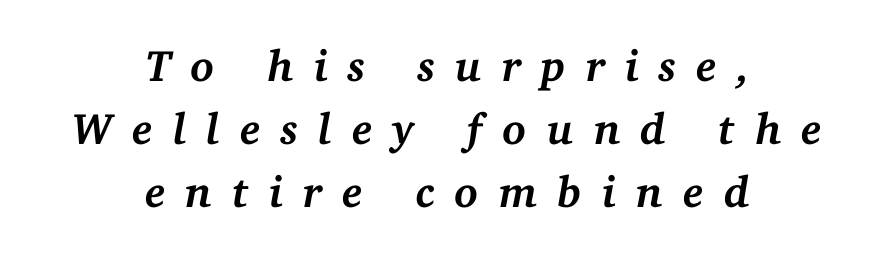
Q: Is the text bold? A: Yes.
Q: Is the text italic (slanted)? A: Yes, it leans right by about 11 degrees.
Q: Is the typeface a serif or a sans-serif typeface? A: Serif.
Q: Is the text underlined? A: No.
Q: How is the paragraph aligned? A: Centered.
Q: Is the spacing between letters normal or unusually wide? A: Unusually wide.
Q: Is the spacing between lines tight, normal or loose? A: Normal.
Q: Width (condensed, normal, or wide)? A: Normal.
Q: Stroke contrast? A: Medium.
Q: x-height? A: Medium.
Q: Monospaced? A: No.
